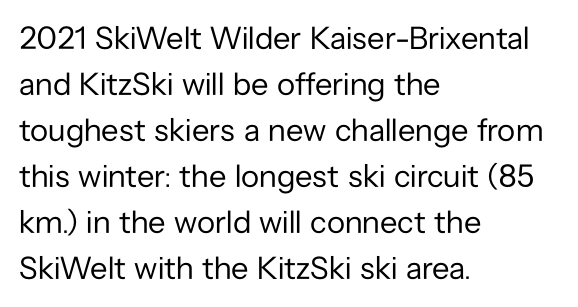
The font family rendered here belongs to the sans-serif group. Note the varied advance widths — an 'i' is clearly narrower than an 'm'. Bare-footed words on every line. The horizontal fit of the characters is conventional and even.
